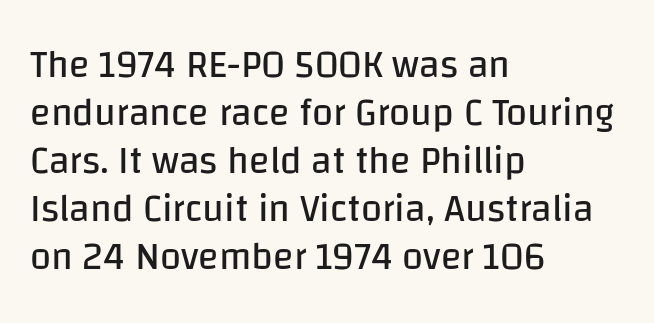
Tracking value appears to be zero — textbook default spacing. The rag falls on the right side of this text block. Nobody drew a line under any word here. A sans-serif font was chosen for this passage.
